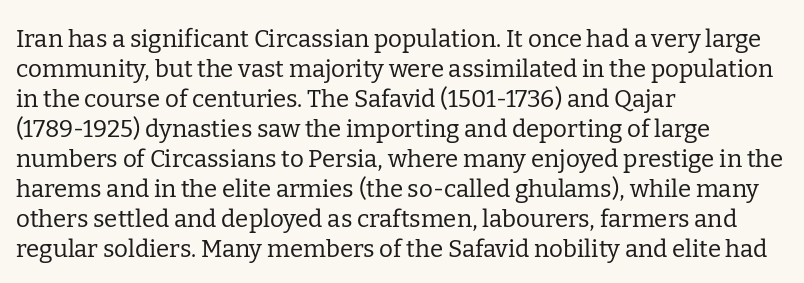
{"italic": "no", "bold": "no", "underline": "no", "align": "left", "line_spacing": "normal", "line_spacing_ratio": 1.25, "letter_spacing": "normal", "letter_spacing_em": 0.0, "glyph_px": 24}
